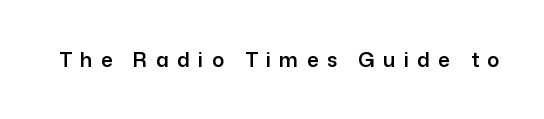
Ordinary non-slanted type is in use. Glance below the letters and you will spot only blank space. The horizontal fit of the characters is loose and conspicuously gappy.
